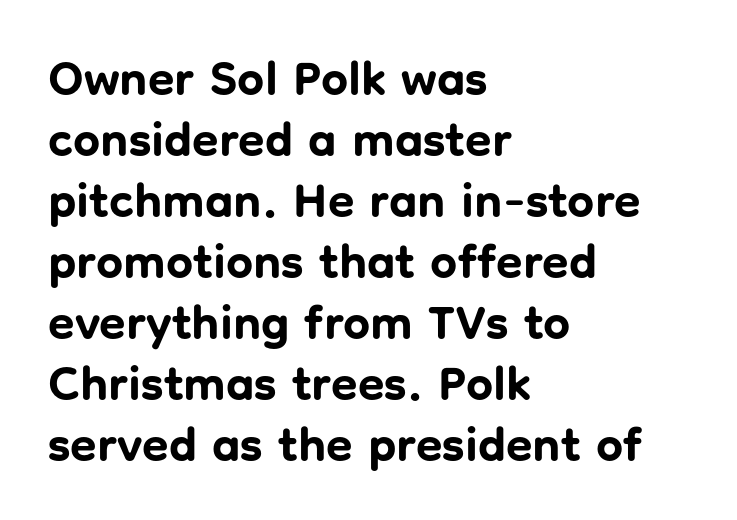
Q: Is the text bold? A: Yes.
Q: Is the text italic (slanted)? A: No, it is upright.
Q: Is the typeface a serif or a sans-serif typeface? A: Sans-serif.
Q: Is the text underlined? A: No.
Q: How is the paragraph aligned? A: Left-aligned.
Q: Is the spacing between letters normal or unusually wide? A: Normal.
Q: Is the spacing between lines tight, normal or loose? A: Normal.
Q: Width (condensed, normal, or wide)? A: Normal.
Q: Stroke contrast? A: Low.
Q: x-height? A: Medium.
Q: Monospaced? A: No.
